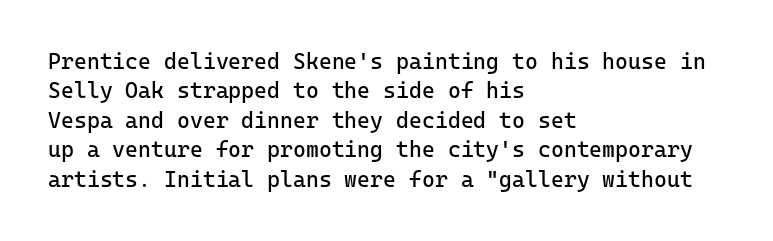
Bare-footed words on every line. Every stem runs plumb, perpendicular to the baseline. The typesetting does not lean heavy: it is not bold. Tracking value appears to be zero — textbook default spacing. The vertical gap from one line to the next is medium.
